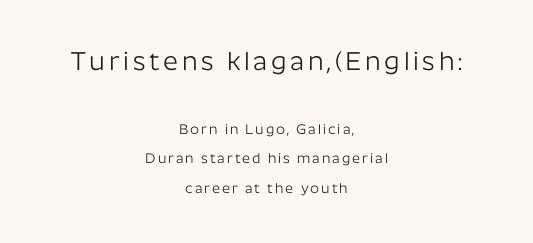
Notice how the stems are strictly vertical — no italics here. A student would call this center alignment; a typographer would say set centered. One glance says open: line gaps are wider than usual. The strip under each line holds only bare page. The typeface has the unassuming heft of standard copy or less.
